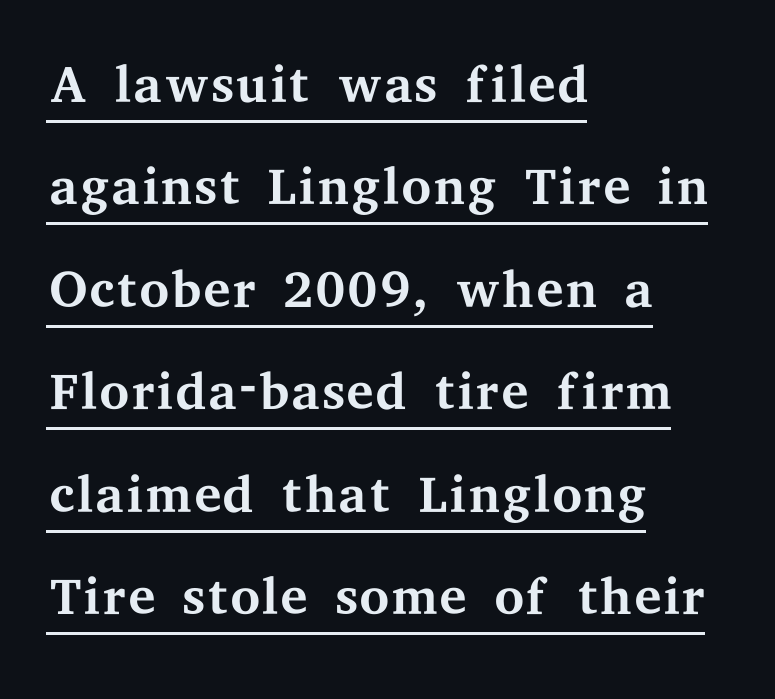
Q: Is the text bold? A: No.
Q: Is the text italic (slanted)? A: No, it is upright.
Q: Is the typeface a serif or a sans-serif typeface? A: Serif.
Q: Is the text underlined? A: Yes.
Q: How is the paragraph aligned? A: Left-aligned.
Q: Is the spacing between letters normal or unusually wide? A: Normal.
Q: Is the spacing between lines tight, normal or loose? A: Normal.
Q: Width (condensed, normal, or wide)? A: Wide.
Q: Stroke contrast? A: Medium.
Q: x-height? A: Medium.
Q: Monospaced? A: No.
